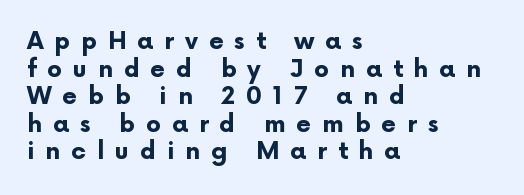
The rendering uses a bold face; every stroke is thick and dark. Leftover space on each line is placed entirely after the last word. What stands out about the letter spacing? Its width — letters are far apart. Decoration check: the copy has no underline.
